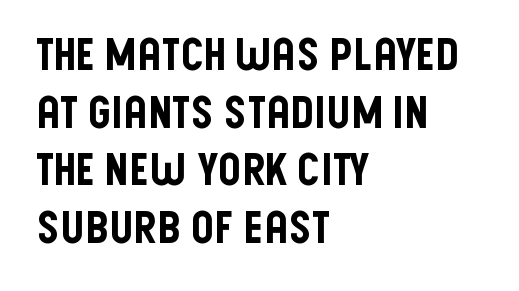
The image shows 45 px condensed sans-serif type, upright; set left-aligned, normal line spacing (1.28x), normal letter spacing, not underlined; low stroke contrast and a large x-height.
